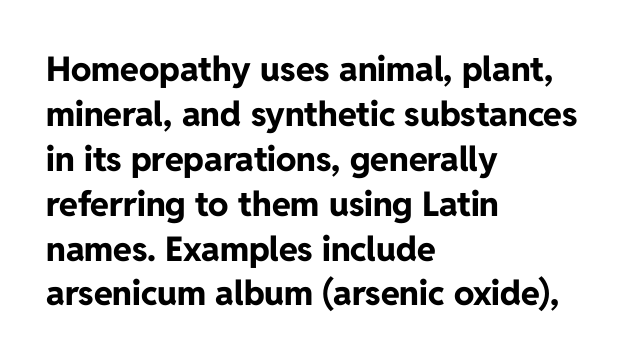
The rows are spaced the way most documents space them. The typeface chosen for these lines omits serifs. The letterforms sit shoulder to shoulder at normal distance. Any mark beneath the type? The region is blank.
